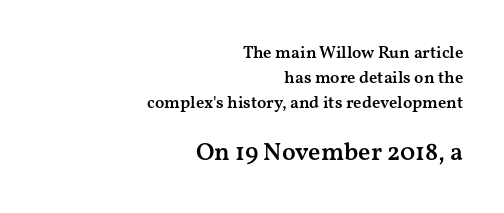
{"italic": "no", "bold": "semi", "underline": "no", "align": "right", "line_spacing": "normal", "line_spacing_ratio": 1.47, "letter_spacing": "normal", "letter_spacing_em": 0.0, "larger_block": "second", "size_ratio": 1.47, "glyph_px": 25}
